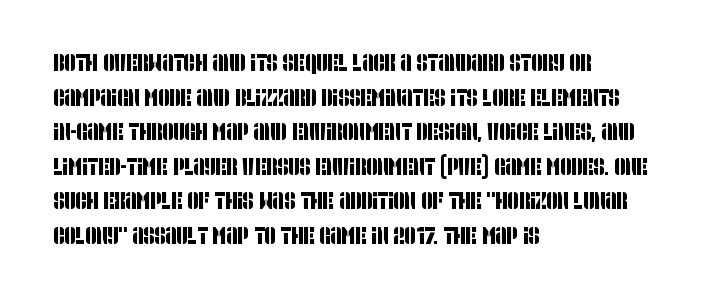
Q: Is the text underlined? A: No.
Q: How is the paragraph aligned? A: Left-aligned.
Q: Is the spacing between letters normal or unusually wide? A: Normal.
Q: Is the spacing between lines tight, normal or loose? A: Normal.
